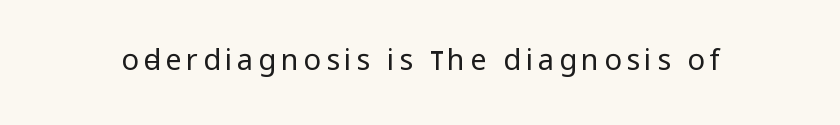
The letters carry no serifs — their stems end cleanly without finishing strokes. Clear beneath every line of the passage. Italic? Not at all — the glyphs are vertical. A quiet, ordinary-to-light weight characterises the typeface. Here the designer chose a conventional face with non-uniform glyph widths.
